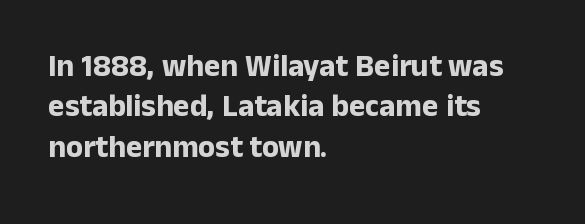
Stroke thickness is high; the sample reads as a true bold. Here the designer chose a conventional face with non-uniform glyph widths. Each line starts at the same left margin while the right side varies. The typeface chosen for these lines omits serifs. Normally led — the rows are evenly, conventionally spaced. Ascenders rise straight up at ninety degrees.
